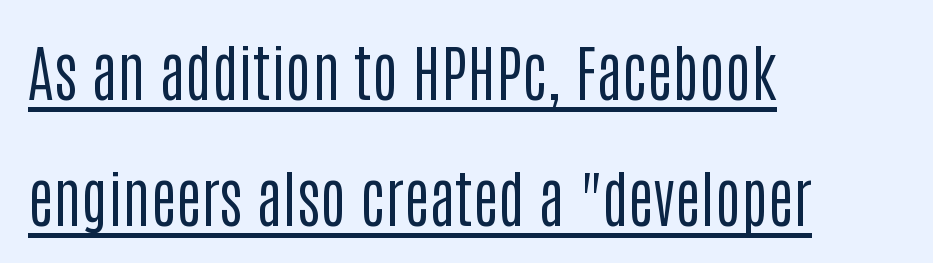
{"serif": "no", "italic": "no", "bold": "no", "weight": "regular", "width": "condensed", "stroke_contrast": "low", "x_height": "large", "monospaced": "no", "underline": "yes", "align": "left", "line_spacing": "loose", "line_spacing_ratio": 2.03, "letter_spacing": "normal", "letter_spacing_em": 0.0, "glyph_px": 62}
